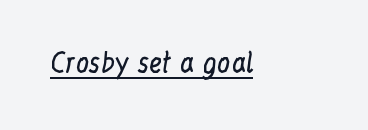
{"bold": "no", "underline": "yes", "letter_spacing": "normal", "letter_spacing_em": 0.0, "glyph_px": 26}
